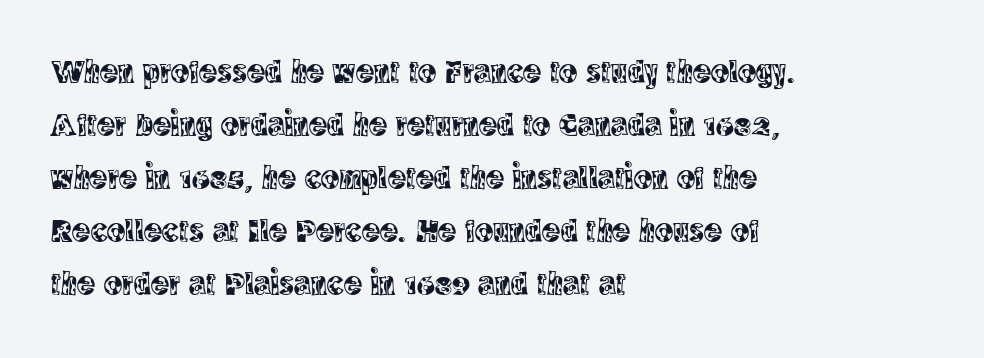
{"serif": "yes", "italic": "no", "width": "condensed", "x_height": "large", "monospaced": "no", "underline": "no", "align": "left", "line_spacing": "normal", "line_spacing_ratio": 1.56, "letter_spacing": "normal", "letter_spacing_em": 0.0, "glyph_px": 34}
